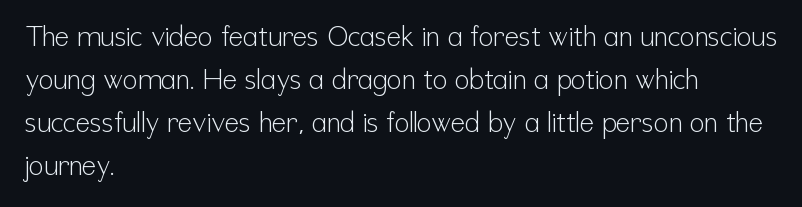
The image shows 27 px text type, upright; set left-aligned, normal line spacing (1.59x), normal letter spacing, not underlined.
